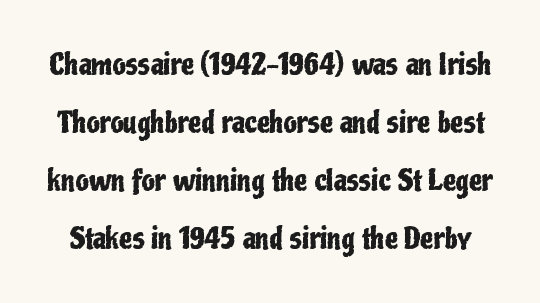
The image shows 29 px condensed sans-serif type, upright; set loose line spacing (2.0x), normal letter spacing, not underlined; low stroke contrast and a medium x-height.
